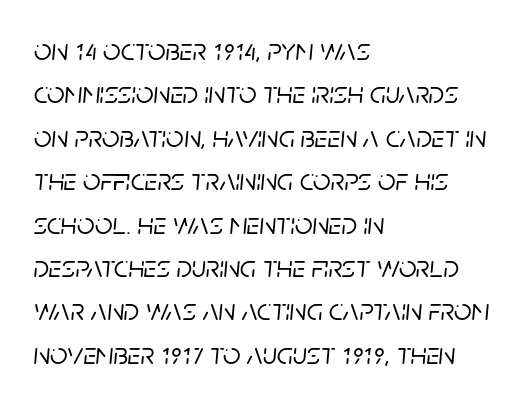
This sample uses plain, unmodified letter spacing. The baseline area is clear. Reading down the column, the eye jumps a familiar distance to each next line. These lines are rendered in a variable-pitch font. Yep, that's italic — everything's leaning. The ragged edge is on the right, which tells us the setting is flush left.
